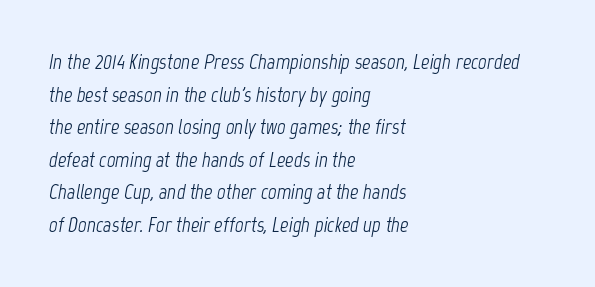
The image shows 21 px text type, italic (leaning right); set left-aligned, normal line spacing (1.55x), normal letter spacing, not underlined.
